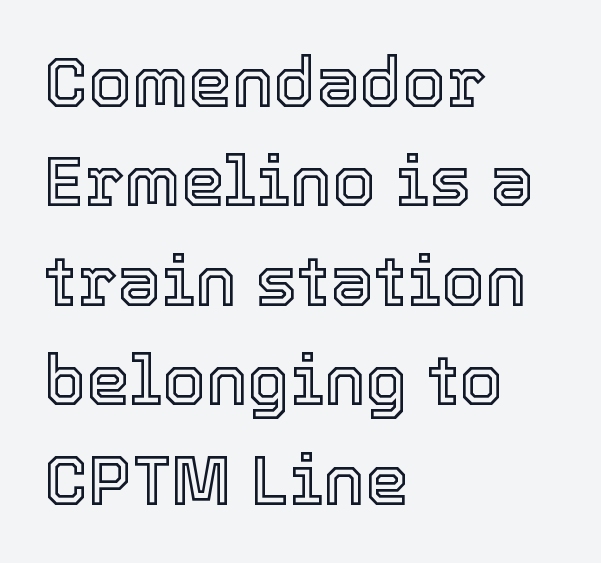
Q: Is the text italic (slanted)? A: No, it is upright.
Q: Is the text underlined? A: No.
Q: How is the paragraph aligned? A: Left-aligned.
Q: Is the spacing between letters normal or unusually wide? A: Normal.
Q: Is the spacing between lines tight, normal or loose? A: Normal.
Q: Width (condensed, normal, or wide)? A: Normal.
Q: x-height? A: Medium.
Q: Monospaced? A: No.
